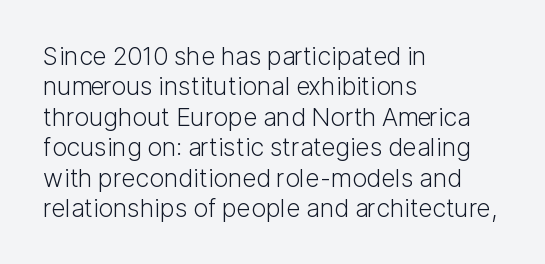
{"italic": "no", "bold": "no", "underline": "no", "align": "left", "line_spacing_ratio": 1.22, "letter_spacing": "normal", "letter_spacing_em": 0.0, "glyph_px": 25}
